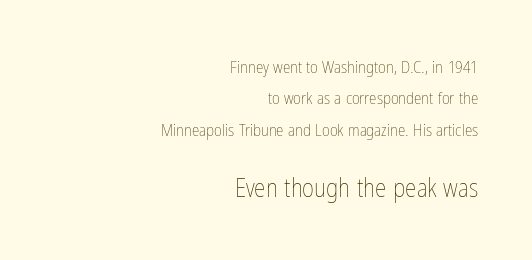
The specimen omits any rule beneath the text block's lines. Unbolded letterforms with no extra heft. A typesetter would call this zero additional tracking. A student would notice the bottom passage is typeset larger than what precedes it.
